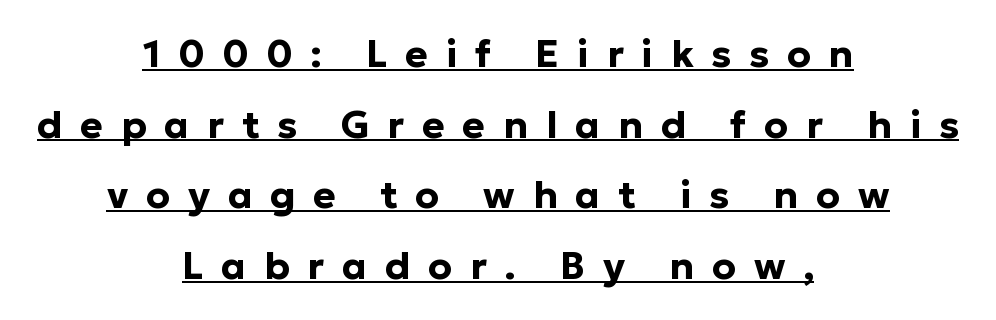
{"serif": "no", "italic": "no", "bold": "yes", "weight": "bold", "width": "normal", "stroke_contrast": "low", "x_height": "medium", "monospaced": "no", "underline": "yes", "align": "center", "line_spacing_ratio": 1.86, "letter_spacing": "wide", "letter_spacing_em": 0.47, "glyph_px": 38}
